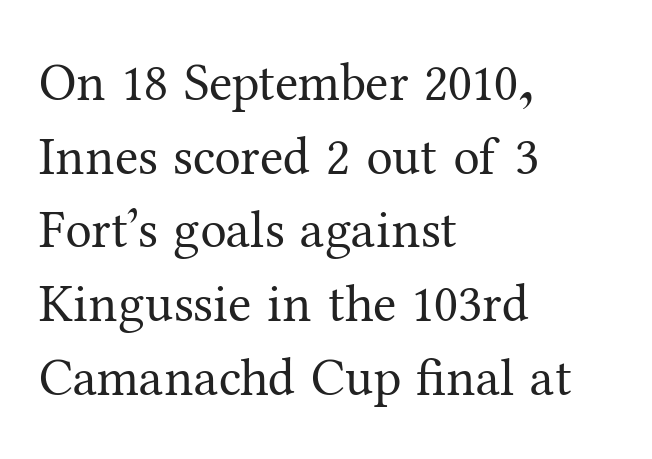
What's the leading like? Ordinary, nothing unusual. When letters stand straight like this, we call the style roman or upright. The rendering shows small feet on the letterforms — a serif design. Visually the block forms a straight wall on the left and a jagged coastline on the right.
